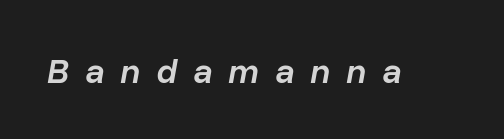
Check under the words: just untouched page. The passage shown is typed in a proportional face where columns would drift. The tracking jumps out immediately: characters are airy and widely separated. It's the slanting kind of type. Is the type bold? Partly — it's a semibold, heavier than regular but not fully bold.
